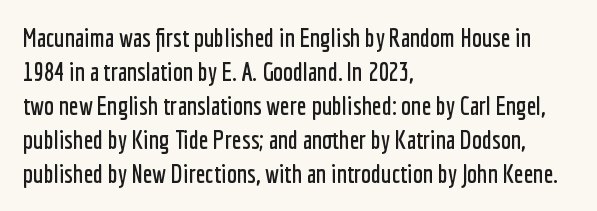
The image shows 25 px text type, upright; set left-aligned, normal line spacing (1.36x), normal letter spacing, not underlined.
